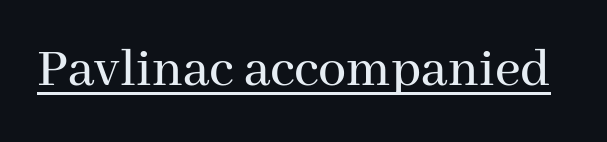
Q: Is the text italic (slanted)? A: No, it is upright.
Q: Is the typeface a serif or a sans-serif typeface? A: Serif.
Q: Is the text underlined? A: Yes.
Q: Is the spacing between letters normal or unusually wide? A: Normal.
Q: Width (condensed, normal, or wide)? A: Normal.
Q: Stroke contrast? A: Medium.
Q: x-height? A: Medium.
Q: Monospaced? A: No.
